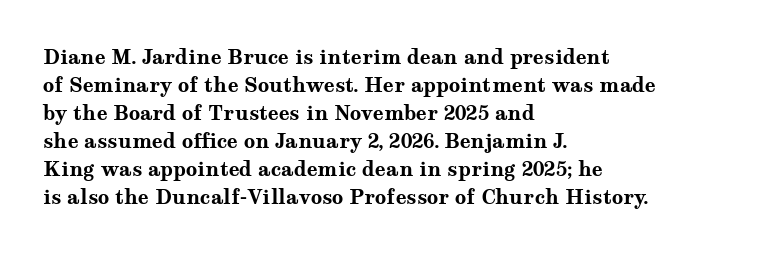
{"italic": "no", "bold": "yes", "underline": "no", "align": "left", "line_spacing": "normal", "line_spacing_ratio": 1.4, "letter_spacing": "normal", "letter_spacing_em": 0.0, "glyph_px": 20}
